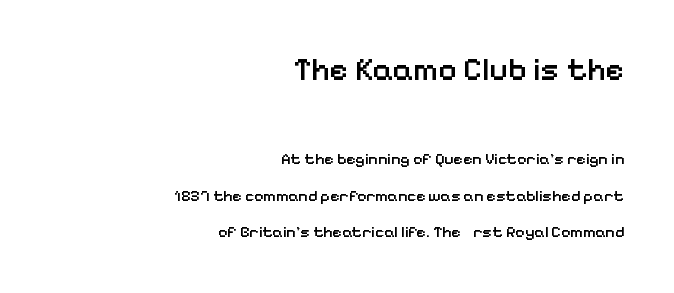
The image shows 32 px semibold sans-serif type, upright; set right-aligned, loose line spacing (2.29x), normal letter spacing, not underlined; the first (top) block is 2.0x larger; low stroke contrast and a medium x-height.
